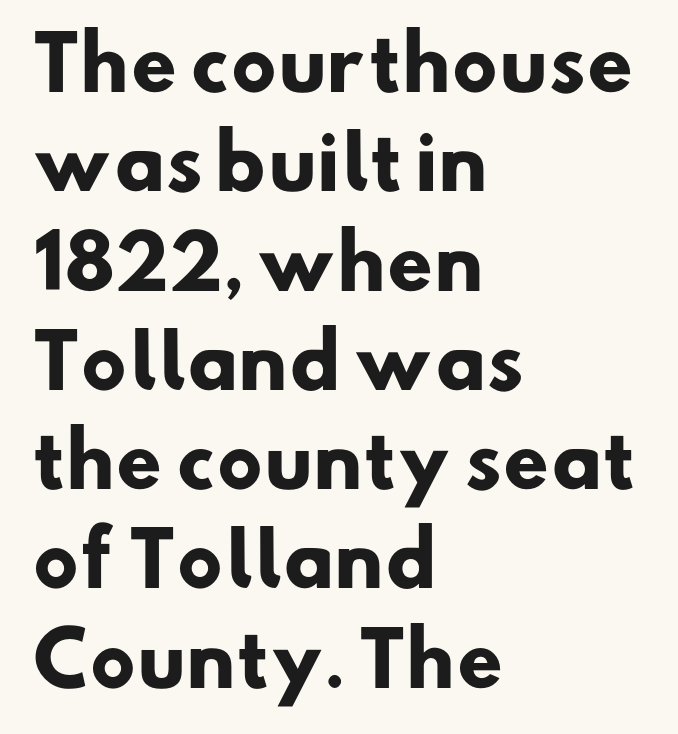
{"serif": "no", "bold": "yes", "weight": "heavy", "width": "normal", "stroke_contrast": "low", "x_height": "small", "monospaced": "no", "underline": "no", "align": "left", "line_spacing": "normal", "line_spacing_ratio": 1.36, "letter_spacing": "normal", "letter_spacing_em": 0.0, "glyph_px": 73}
